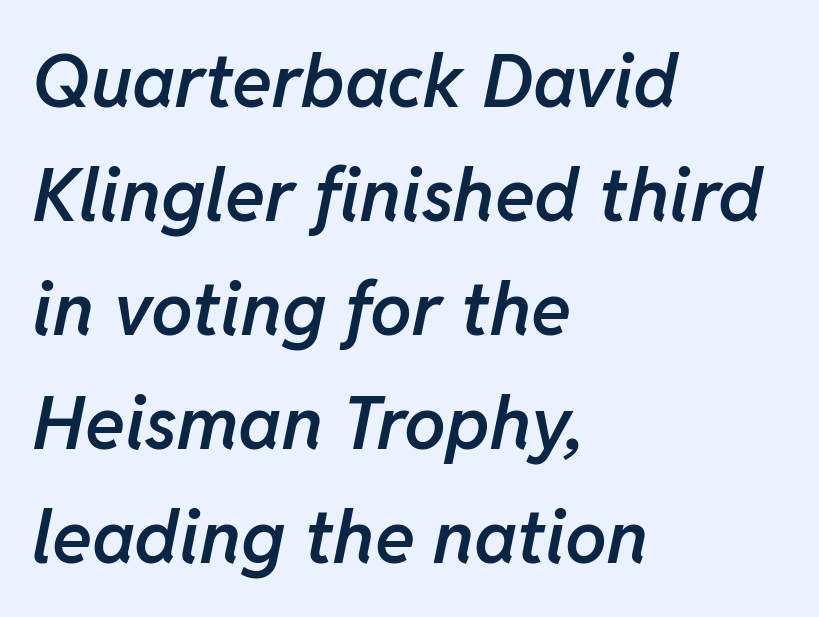
The image shows 74 px semibold type, italic (leaning right); set left-aligned, normal line spacing (1.54x), normal letter spacing, not underlined; low stroke contrast and a medium x-height.
